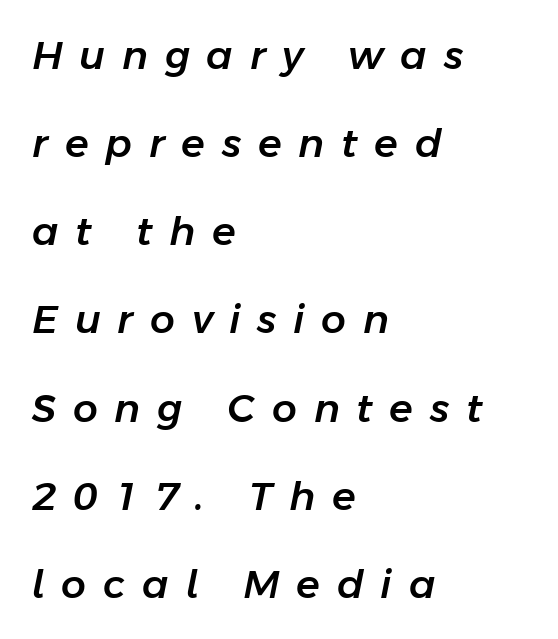
Q: Is the text italic (slanted)? A: Yes, it leans right by about 11 degrees.
Q: Is the text underlined? A: No.
Q: How is the paragraph aligned? A: Left-aligned.
Q: Is the spacing between letters normal or unusually wide? A: Unusually wide.
Q: Is the spacing between lines tight, normal or loose? A: Loose.
Q: Width (condensed, normal, or wide)? A: Normal.
Q: Stroke contrast? A: Low.
Q: x-height? A: Medium.
Q: Monospaced? A: No.
